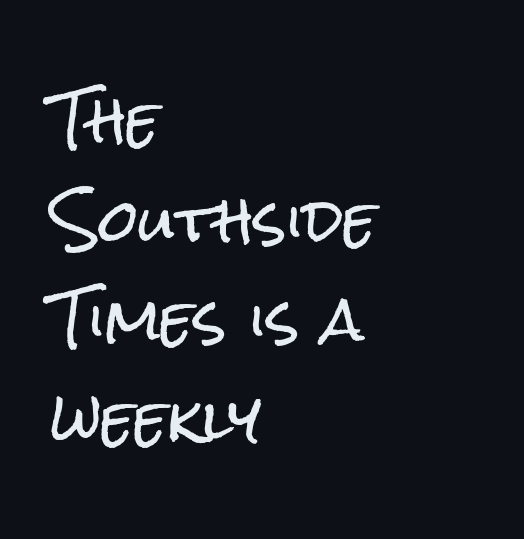
{"serif": "no", "italic": "no", "width": "condensed", "stroke_contrast": "low", "x_height": "medium", "monospaced": "no", "underline": "no", "align": "left", "line_spacing_ratio": 1.75, "letter_spacing": "normal", "letter_spacing_em": 0.0, "glyph_px": 57}
